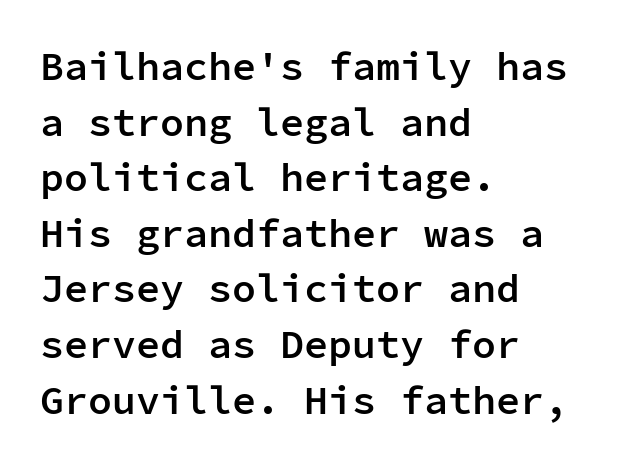
{"serif": "no", "italic": "no", "bold": "semi", "weight": "semibold", "width": "normal", "stroke_contrast": "low", "x_height": "medium", "monospaced": "yes", "underline": "no", "align": "left", "line_spacing": "normal", "line_spacing_ratio": 1.39, "letter_spacing": "normal", "letter_spacing_em": 0.0, "glyph_px": 40}
